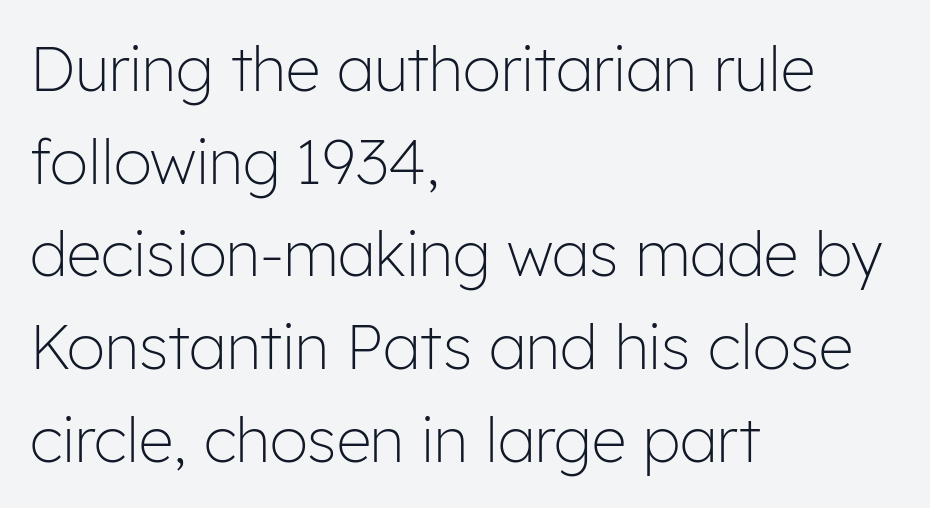
Q: Is the text bold? A: No.
Q: Is the text italic (slanted)? A: No, it is upright.
Q: Is the typeface a serif or a sans-serif typeface? A: Sans-serif.
Q: Is the text underlined? A: No.
Q: How is the paragraph aligned? A: Left-aligned.
Q: Is the spacing between letters normal or unusually wide? A: Normal.
Q: Is the spacing between lines tight, normal or loose? A: Normal.
Q: Width (condensed, normal, or wide)? A: Normal.
Q: Stroke contrast? A: Low.
Q: x-height? A: Medium.
Q: Monospaced? A: No.
